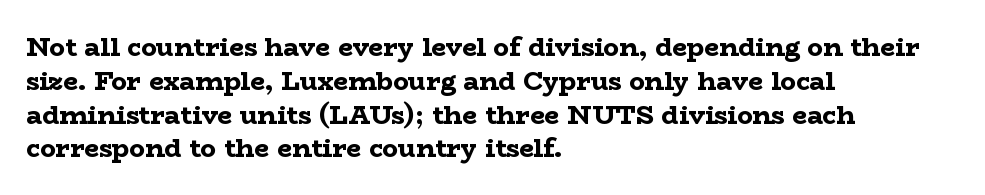
Notice how the stems are strictly vertical — no italics here. The passage shown is emphatically bold. Students, observe: this is what conventionally led text looks like. You could call the tracking neutral — neither tight nor loose. The ragged edge is on the right, which tells us the setting is flush left. Descenders are the only things crossing below the line.
